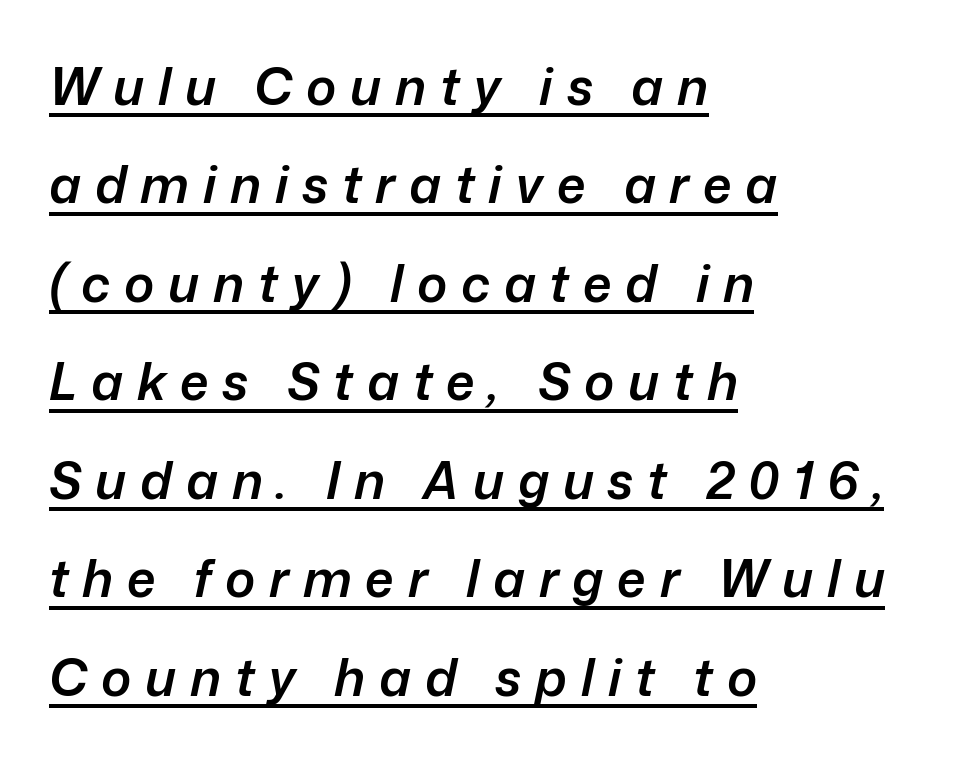
These lines are rendered in a variable-pitch font. These words are printed semibold, heavier than regular yet not bold. Does the copy run flush right? No — it runs flush left. Interline gaps are noticeably wide in this sample.
